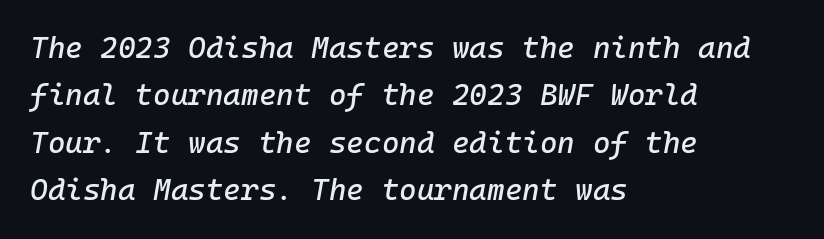
The image shows 30 px text type, italic (leaning right), monospaced; set left-aligned, normal line spacing (1.58x), normal letter spacing, not underlined; low stroke contrast and a medium x-height.
